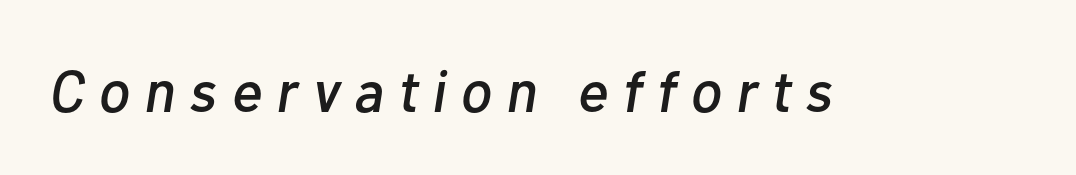
Nobody drew a line under any word here. Tall strokes in this sample are angled rather than plumb. Is the letter spacing exaggerated? Yes — the characters are pushed far apart. The face used here is proportionally spaced, like ordinary book or web type.
